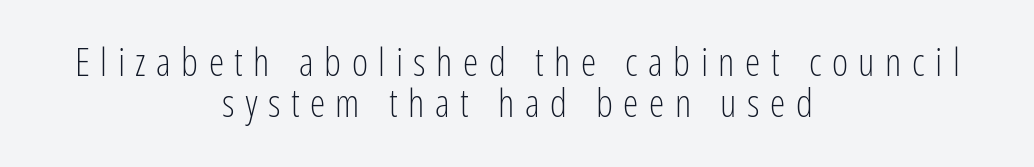
The image shows 39 px light, condensed sans-serif type, upright; set centered, tight line spacing (1.04x), unusually wide letter spacing (+0.27 em), not underlined; low stroke contrast and a medium x-height.
